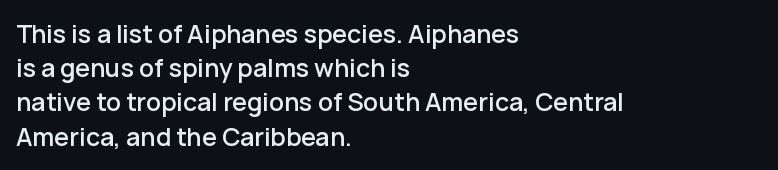
The image shows 25 px text type, upright; set left-aligned, normal line spacing (1.37x), normal letter spacing, not underlined.
